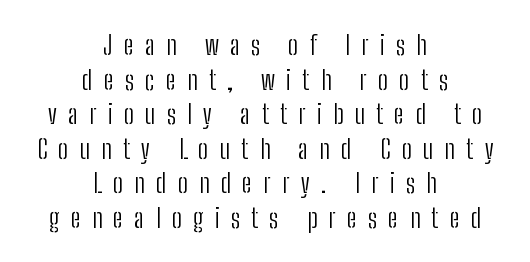
The image shows 27 px text type, upright; set centered, normal line spacing (1.28x), unusually wide letter spacing (+0.42 em), not underlined.
